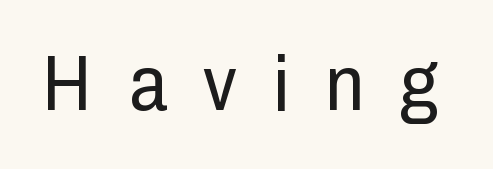
Q: Is the text bold? A: No.
Q: Is the text italic (slanted)? A: No, it is upright.
Q: Is the typeface a serif or a sans-serif typeface? A: Sans-serif.
Q: Is the text underlined? A: No.
Q: Is the spacing between letters normal or unusually wide? A: Unusually wide.
Q: Width (condensed, normal, or wide)? A: Condensed.
Q: Stroke contrast? A: Low.
Q: x-height? A: Medium.
Q: Monospaced? A: No.
